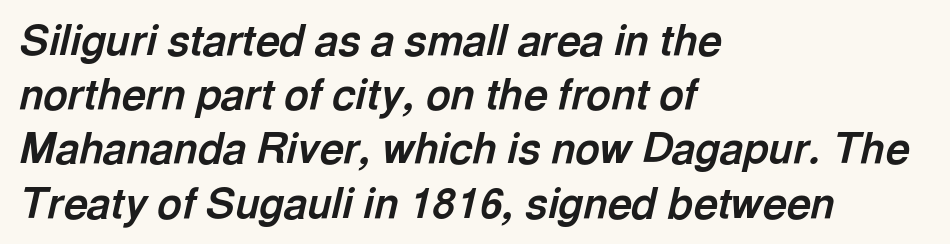
Q: Is the text bold? A: Yes.
Q: Is the text italic (slanted)? A: Yes, it leans right by about 13 degrees.
Q: Is the text underlined? A: No.
Q: How is the paragraph aligned? A: Left-aligned.
Q: Is the spacing between letters normal or unusually wide? A: Normal.
Q: Is the spacing between lines tight, normal or loose? A: Normal.
Q: Width (condensed, normal, or wide)? A: Normal.
Q: x-height? A: Medium.
Q: Monospaced? A: No.
